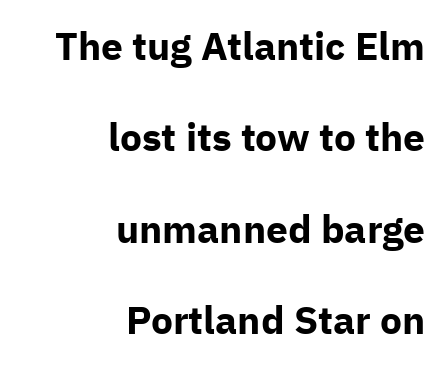
Unlike italic type, these characters show no tilt at all. Type without underlining. Regarding serifs, this sample does without them. Each letter keeps its own natural width here, so spacing adapts to shape. Quick note: interline space is abundant. Weight: bold.
